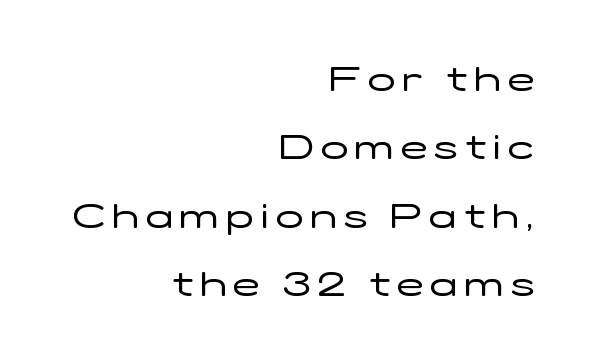
Q: Is the text bold? A: No.
Q: Is the text italic (slanted)? A: No, it is upright.
Q: Is the typeface a serif or a sans-serif typeface? A: Sans-serif.
Q: Is the text underlined? A: No.
Q: How is the paragraph aligned? A: Right-aligned.
Q: Is the spacing between letters normal or unusually wide? A: Unusually wide.
Q: Is the spacing between lines tight, normal or loose? A: Loose.
Q: Width (condensed, normal, or wide)? A: Wide.
Q: Stroke contrast? A: Low.
Q: x-height? A: Medium.
Q: Monospaced? A: No.
